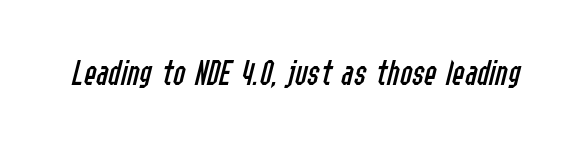
The letters advance in unequal steps, a hallmark of proportional type. Is the type slanted? Yes — the strokes lean at a clear angle. Check the space under the baseline: it is left empty. Heft: none added — not bold. The face used here is rendered with its standard letterfit.
